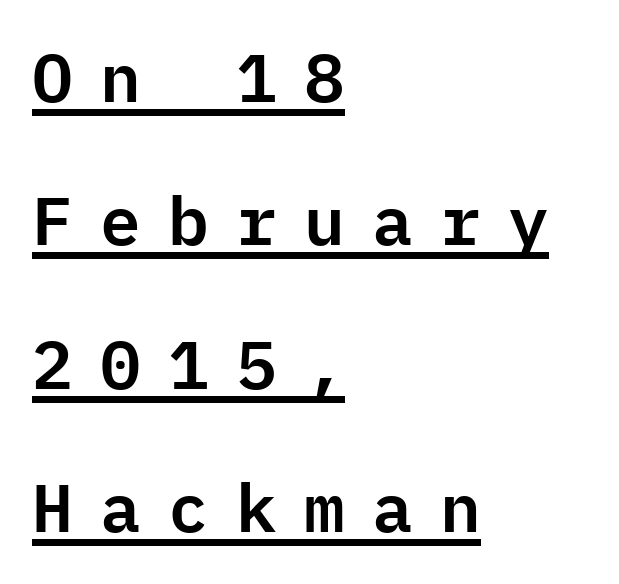
Q: Is the text italic (slanted)? A: No, it is upright.
Q: Is the typeface a serif or a sans-serif typeface? A: Sans-serif.
Q: Is the text underlined? A: Yes.
Q: How is the paragraph aligned? A: Left-aligned.
Q: Is the spacing between letters normal or unusually wide? A: Unusually wide.
Q: Is the spacing between lines tight, normal or loose? A: Loose.
Q: Width (condensed, normal, or wide)? A: Normal.
Q: Stroke contrast? A: Low.
Q: x-height? A: Medium.
Q: Monospaced? A: Yes.
